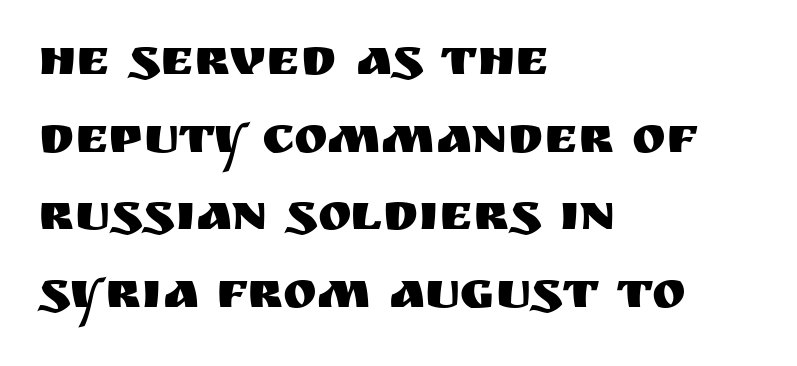
{"serif": "no", "italic": "no", "width": "normal", "stroke_contrast": "medium", "x_height": "large", "monospaced": "no", "underline": "no", "align": "left", "line_spacing": "normal", "line_spacing_ratio": 1.52, "letter_spacing": "normal", "letter_spacing_em": 0.0, "glyph_px": 51}
